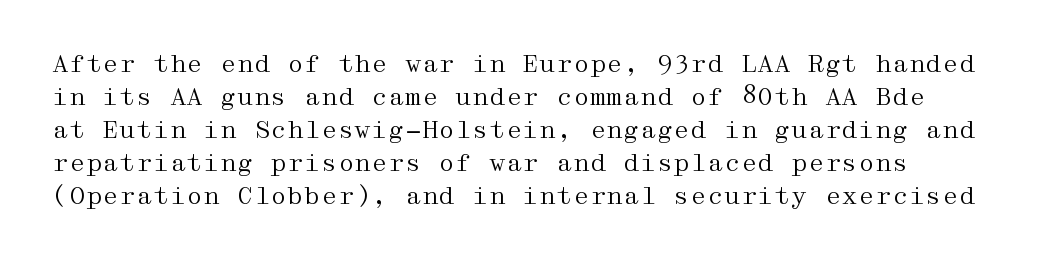
Q: Is the text bold? A: No.
Q: Is the text italic (slanted)? A: No, it is upright.
Q: Is the text underlined? A: No.
Q: How is the paragraph aligned? A: Left-aligned.
Q: Is the spacing between letters normal or unusually wide? A: Normal.
Q: Is the spacing between lines tight, normal or loose? A: Normal.
